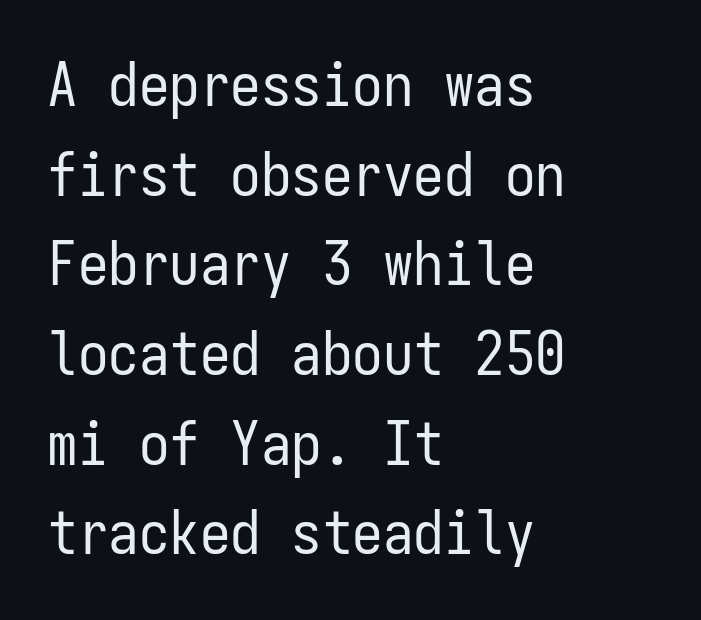
The face used here is rendered with its standard letterfit. The typesetting does not lean heavy: it is not bold. You can tell from the bare stems that sans-serif type was used. Only glyphs here, with clear space below each row.
